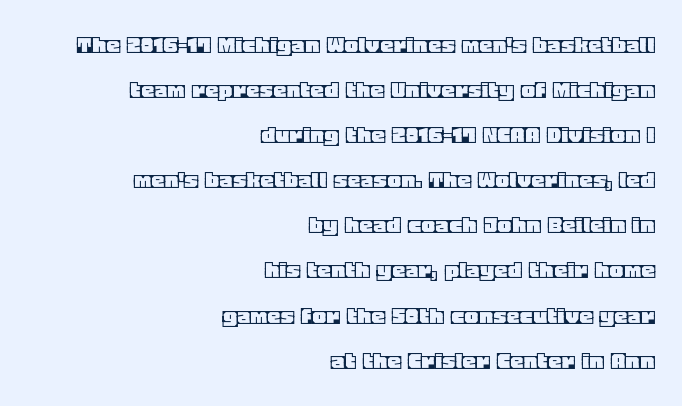
The image shows 27 px text type, upright; set right-aligned, normal line spacing (1.67x), normal letter spacing, not underlined.
